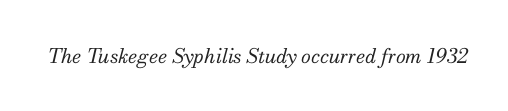
Q: Is the text bold? A: No.
Q: Is the text italic (slanted)? A: Yes, it leans right by about 13 degrees.
Q: Is the text underlined? A: No.
Q: Is the spacing between letters normal or unusually wide? A: Normal.
